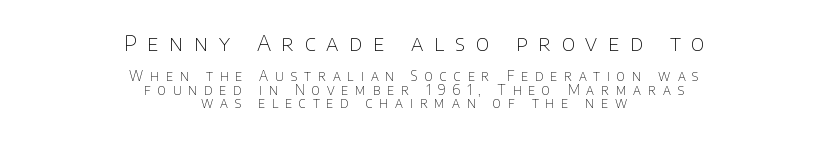
The image shows 22 px text type, upright; set centered, tight line spacing (0.95x), unusually wide letter spacing (+0.49 em), not underlined; the first (top) block is 1.57x larger.
